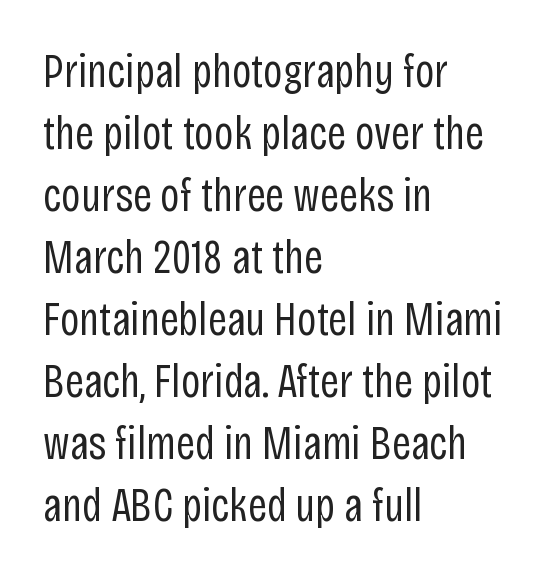
Q: Is the text bold? A: No.
Q: Is the text italic (slanted)? A: No, it is upright.
Q: Is the typeface a serif or a sans-serif typeface? A: Sans-serif.
Q: Is the text underlined? A: No.
Q: How is the paragraph aligned? A: Left-aligned.
Q: Is the spacing between letters normal or unusually wide? A: Normal.
Q: Is the spacing between lines tight, normal or loose? A: Normal.
Q: Width (condensed, normal, or wide)? A: Condensed.
Q: Stroke contrast? A: Low.
Q: x-height? A: Large.
Q: Monospaced? A: No.
